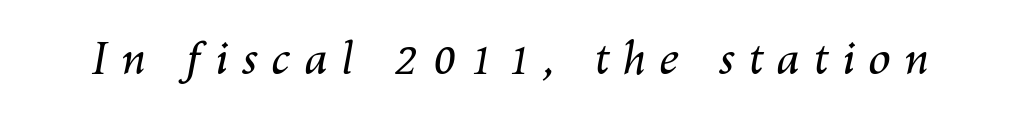
Only glyphs here, with clear space below each row. The letterforms stand isolated, each surrounded by extra space. The passage shown is typed in a proportional face where columns would drift. Weight: regular or lighter. The lettering tilts uniformly, giving the passage an italic look.
